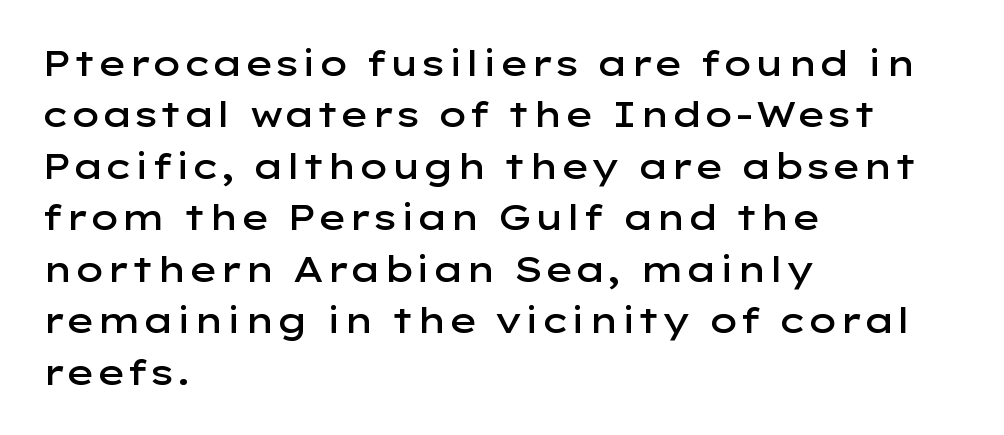
{"serif": "no", "italic": "no", "bold": "semi", "weight": "semibold", "width": "wide", "stroke_contrast": "low", "x_height": "medium", "monospaced": "no", "underline": "no", "align": "left", "line_spacing": "normal", "line_spacing_ratio": 1.47, "letter_spacing": "normal", "letter_spacing_em": 0.0, "glyph_px": 35}
